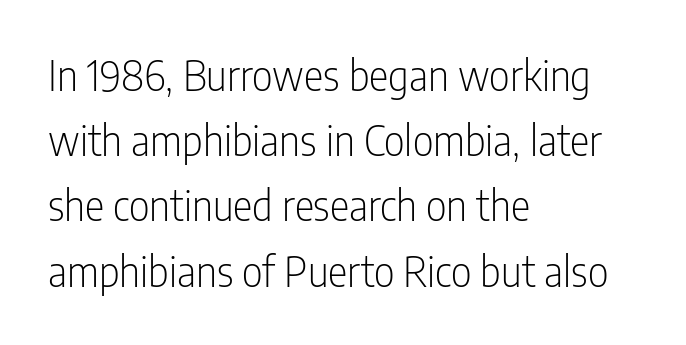
No chunkiness to these letters — they're not bold. Do the characters align in a grid? No, the font is proportional. A student would call this left alignment; a typographer would say flush left, rag right. Unlike italic type, these characters show no tilt at all. Letterform terminals end flat and unadorned throughout the passage.
